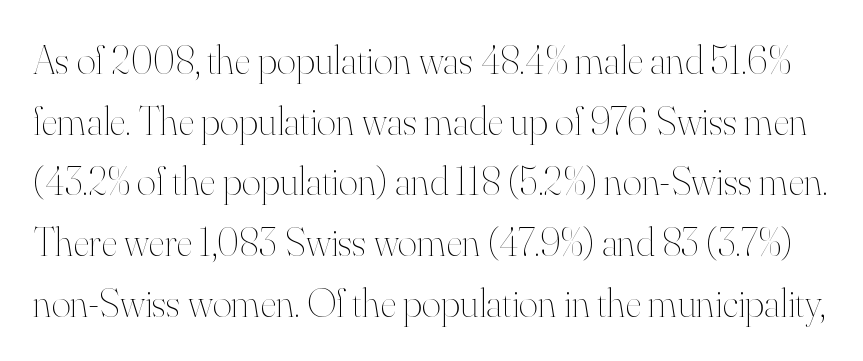
Q: Is the text bold? A: No.
Q: Is the text italic (slanted)? A: No, it is upright.
Q: Is the text underlined? A: No.
Q: Is the spacing between letters normal or unusually wide? A: Normal.
Q: Is the spacing between lines tight, normal or loose? A: Normal.
Q: Width (condensed, normal, or wide)? A: Normal.
Q: Stroke contrast? A: High.
Q: x-height? A: Small.
Q: Monospaced? A: No.
